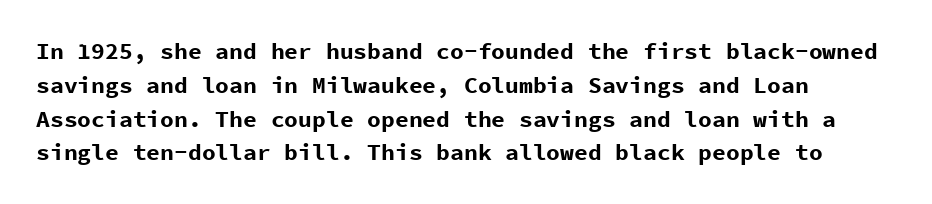
Bold? Absolutely — the strokes are thick and heavy. The setting favours the left margin, as ordinary paragraphs usually do. The font's upright variant was chosen for this text. A bare baseline throughout the passage. Vertical spacing — default.
